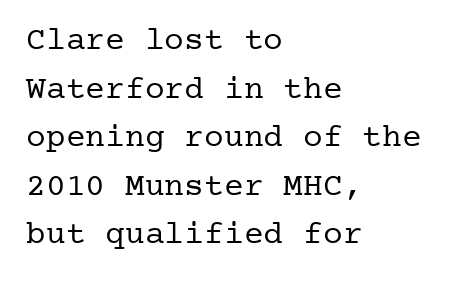
{"serif": "yes", "italic": "no", "bold": "no", "weight": "regular", "width": "normal", "stroke_contrast": "low", "x_height": "medium", "underline": "no", "align": "left", "line_spacing": "normal", "line_spacing_ratio": 1.47, "letter_spacing": "normal", "letter_spacing_em": 0.0, "glyph_px": 33}
